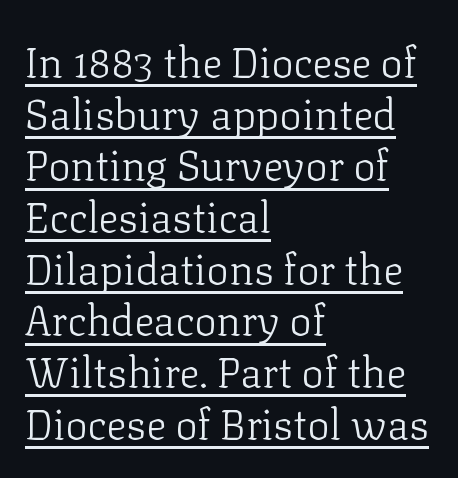
The image shows 42 px light serif type, upright; set left-aligned, line spacing 1.23x, normal letter spacing, underlined; low stroke contrast and a medium x-height.
